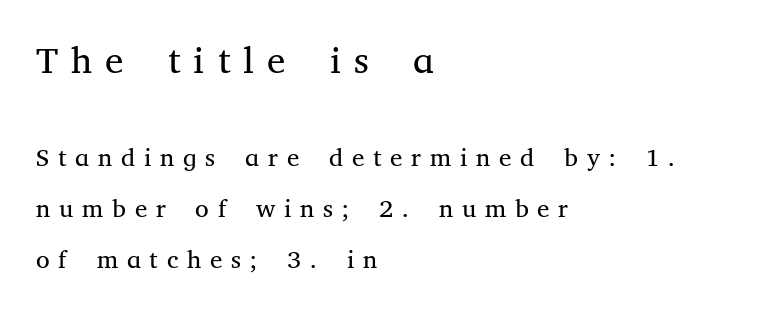
{"serif": "yes", "italic": "no", "bold": "no", "weight": "regular", "width": "normal", "stroke_contrast": "medium", "x_height": "medium", "monospaced": "no", "underline": "no", "align": "left", "line_spacing": "loose", "line_spacing_ratio": 2.04, "letter_spacing": "wide", "letter_spacing_em": 0.35, "larger_block": "first", "size_ratio": 1.48, "glyph_px": 37}
